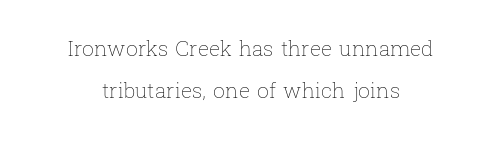
The strokes are not fattened; the text isn't bold. Rule under the text: the space is simply empty. Letter spacing: default. These lines stack symmetrically, like a column narrowing and widening about its center. One glance says open: line gaps are wider than usual.
